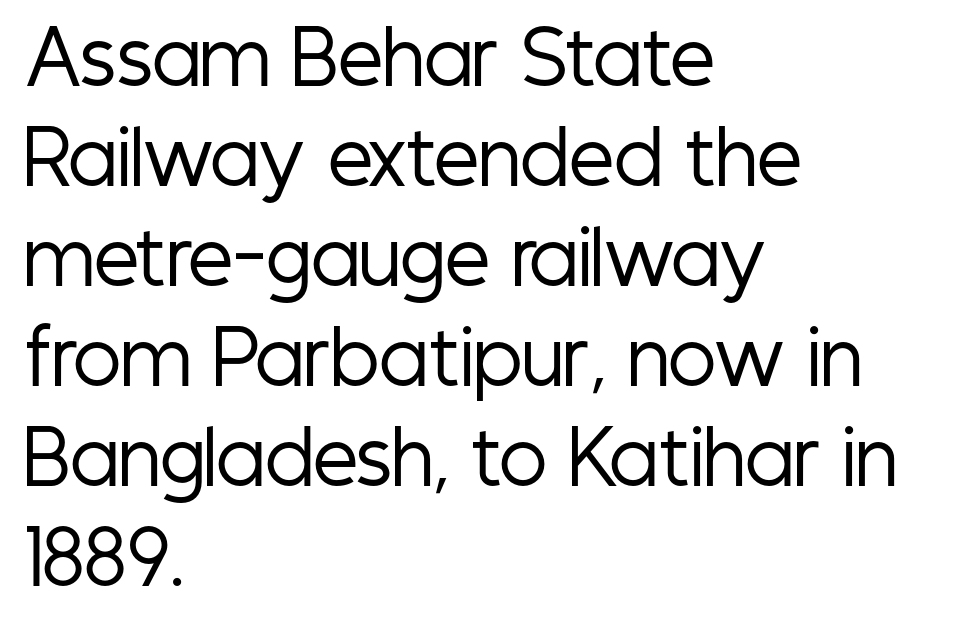
Q: Is the text bold? A: No.
Q: Is the text italic (slanted)? A: No, it is upright.
Q: Is the typeface a serif or a sans-serif typeface? A: Sans-serif.
Q: Is the text underlined? A: No.
Q: How is the paragraph aligned? A: Left-aligned.
Q: Is the spacing between letters normal or unusually wide? A: Normal.
Q: Is the spacing between lines tight, normal or loose? A: Normal.
Q: Width (condensed, normal, or wide)? A: Condensed.
Q: Stroke contrast? A: Low.
Q: x-height? A: Medium.
Q: Monospaced? A: No.
